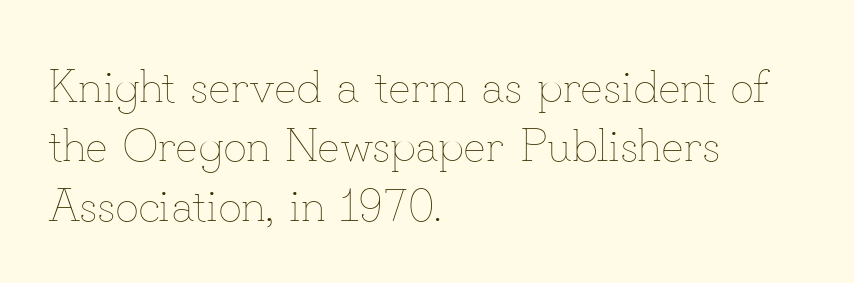
{"italic": "no", "bold": "no", "weight": "thin", "width": "normal", "stroke_contrast": "low", "x_height": "small", "monospaced": "no", "underline": "no", "align": "left", "line_spacing": "normal", "line_spacing_ratio": 1.29, "letter_spacing": "normal", "letter_spacing_em": 0.0, "glyph_px": 46}
